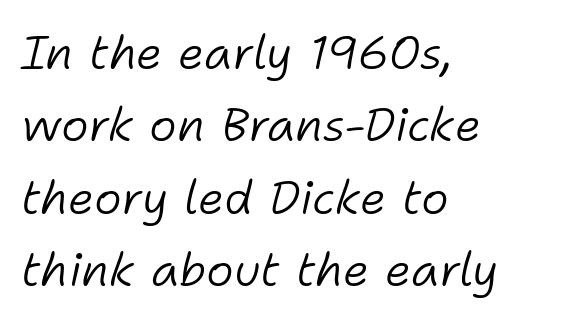
The weight tops out at a normal text grade. The gap between lines stays unmarked. Looks like regular typesetting: each glyph gets only the width it needs. The lines in this sample share a left origin and differ only in where they stop.
